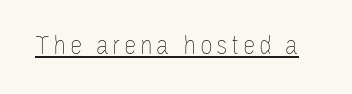
Q: Is the text bold? A: No.
Q: Is the text italic (slanted)? A: No, it is upright.
Q: Is the text underlined? A: Yes.
Q: Width (condensed, normal, or wide)? A: Condensed.
Q: Stroke contrast? A: Low.
Q: x-height? A: Large.
Q: Monospaced? A: No.
